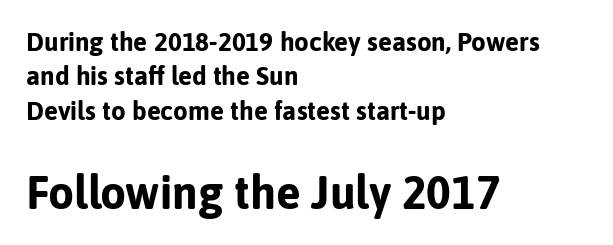
Characters remain perfectly vertical along every line. Horizontally, the lines are justified to the leading edge only. Weight: bold. Regarding leading, the lines here are spaced in the standard way. The second block has been scaled up relative to the first.
